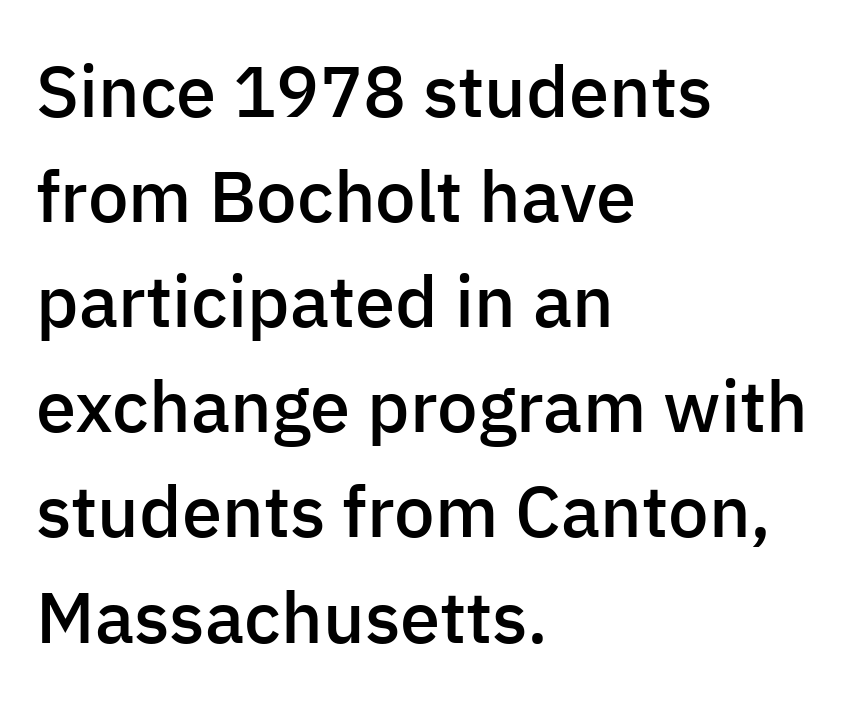
The image shows 72 px semibold sans-serif type, upright; set left-aligned, normal line spacing (1.46x), normal letter spacing, not underlined; low stroke contrast and a medium x-height.
